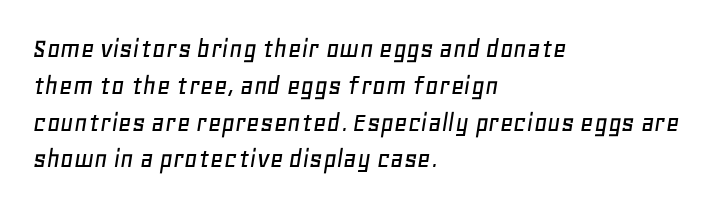
The image shows 29 px text type, italic (leaning right); set left-aligned, normal line spacing (1.27x), normal letter spacing, not underlined; low stroke contrast and a large x-height.
